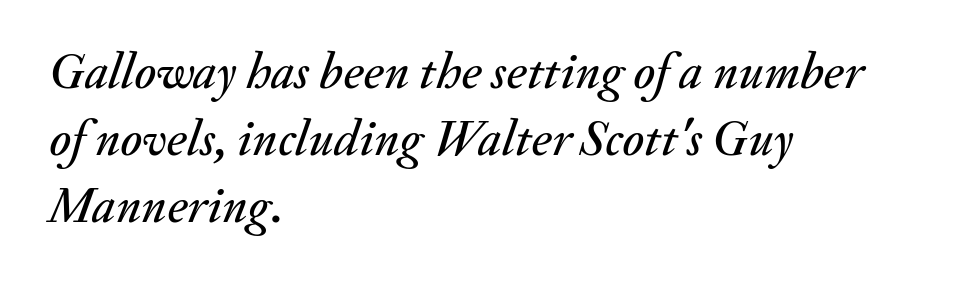
Q: Is the text italic (slanted)? A: Yes, it leans right by about 20 degrees.
Q: Is the text underlined? A: No.
Q: How is the paragraph aligned? A: Left-aligned.
Q: Is the spacing between letters normal or unusually wide? A: Normal.
Q: Is the spacing between lines tight, normal or loose? A: Normal.
Q: Width (condensed, normal, or wide)? A: Normal.
Q: Stroke contrast? A: Medium.
Q: x-height? A: Small.
Q: Monospaced? A: No.
